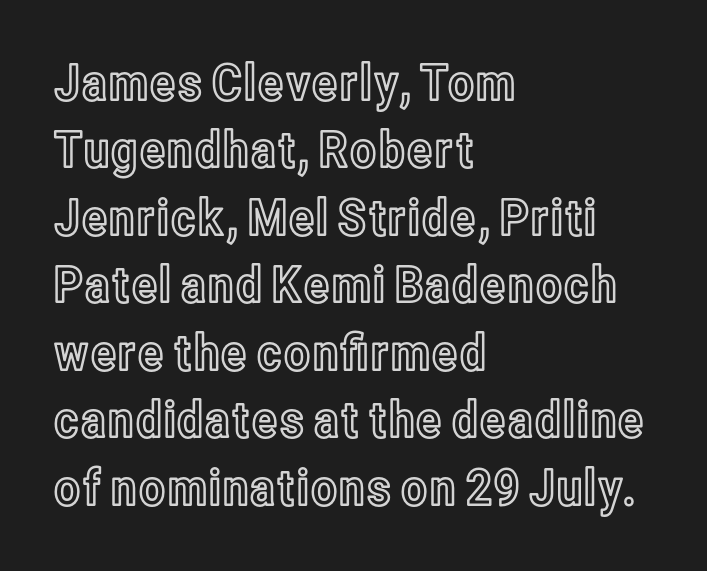
The image shows 50 px condensed type, upright; set left-aligned, normal line spacing (1.35x), normal letter spacing, not underlined; a medium x-height.
